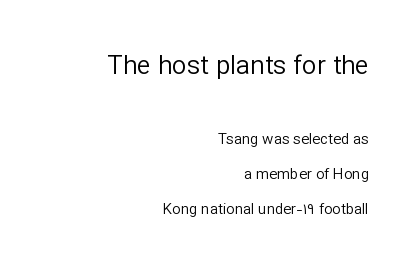
Q: Is the text bold? A: No.
Q: Is the text italic (slanted)? A: No, it is upright.
Q: Is the text underlined? A: No.
Q: How is the paragraph aligned? A: Right-aligned.
Q: Is the spacing between letters normal or unusually wide? A: Normal.
Q: Is the spacing between lines tight, normal or loose? A: Loose.
Q: Which block of text is set in a larger size, the first (top) or the second (bottom)? A: The first (top) one.
